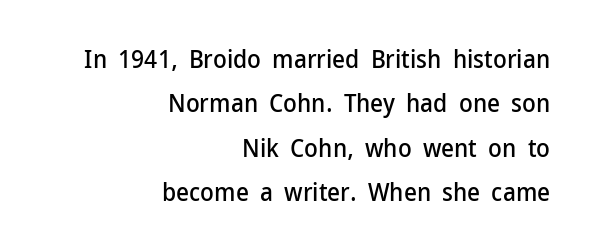
Tracking value appears to be zero — textbook default spacing. This sample uses an upright cut, with every glyph sitting square on the baseline. These lines are set flush right with a ragged left edge. A clean baseline with only descenders dipping below it.
